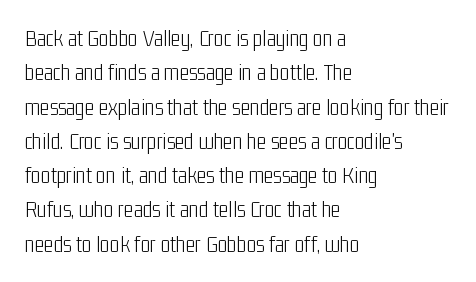
The image shows 23 px text type, upright; set left-aligned, normal line spacing (1.49x), normal letter spacing, not underlined.
